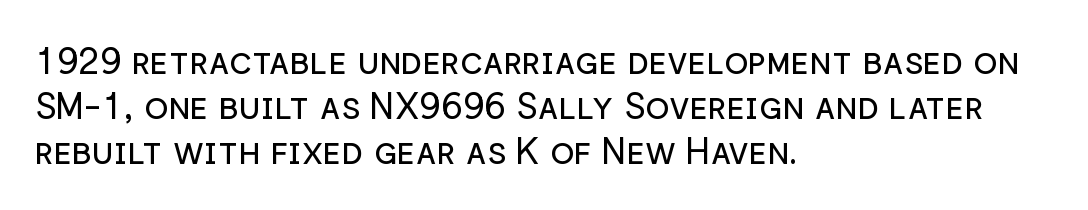
{"serif": "no", "italic": "no", "bold": "no", "weight": "regular", "width": "normal", "stroke_contrast": "low", "x_height": "medium", "monospaced": "no", "underline": "no", "align": "left", "line_spacing": "normal", "line_spacing_ratio": 1.25, "letter_spacing": "normal", "letter_spacing_em": 0.0, "glyph_px": 36}
